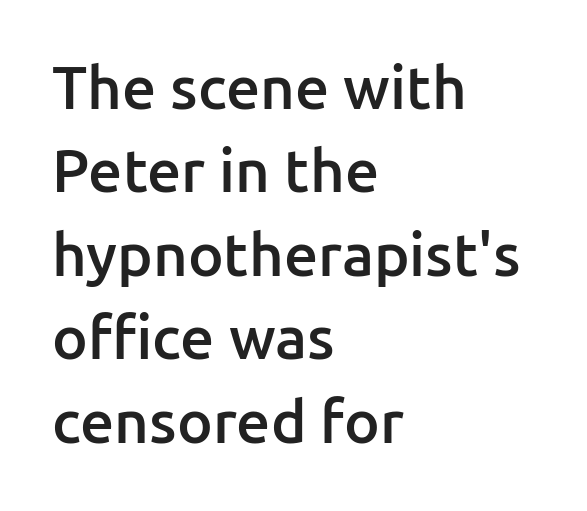
{"serif": "no", "italic": "no", "bold": "semi", "weight": "semibold", "width": "normal", "stroke_contrast": "low", "x_height": "medium", "monospaced": "no", "underline": "no", "align": "left", "line_spacing": "normal", "line_spacing_ratio": 1.39, "letter_spacing": "normal", "letter_spacing_em": 0.0, "glyph_px": 60}
